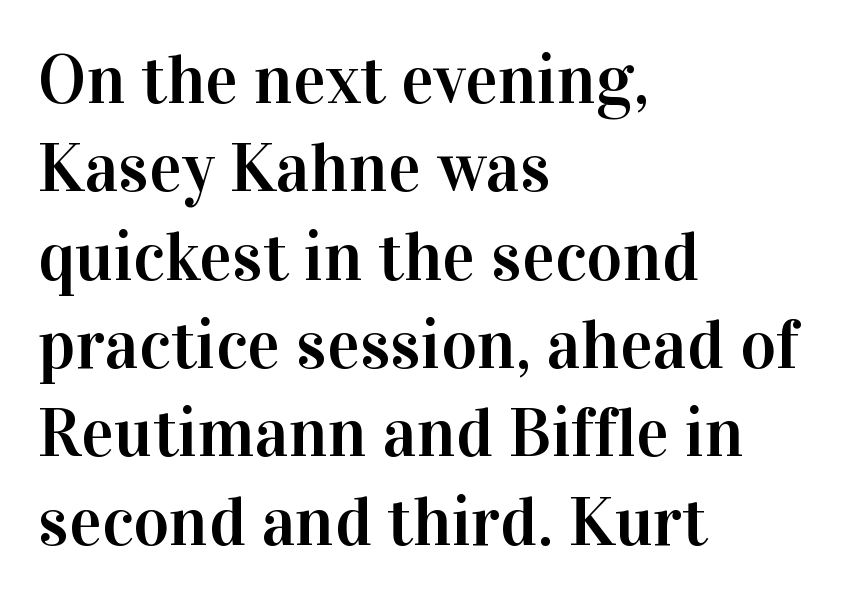
Line spacing here is normal. This sample uses an upright cut, with every glyph sitting square on the baseline. The zone under the glyphs is completely vacant. The letters advance in unequal steps, a hallmark of proportional type. These lines keep a tight, regular rhythm from letter to letter.
